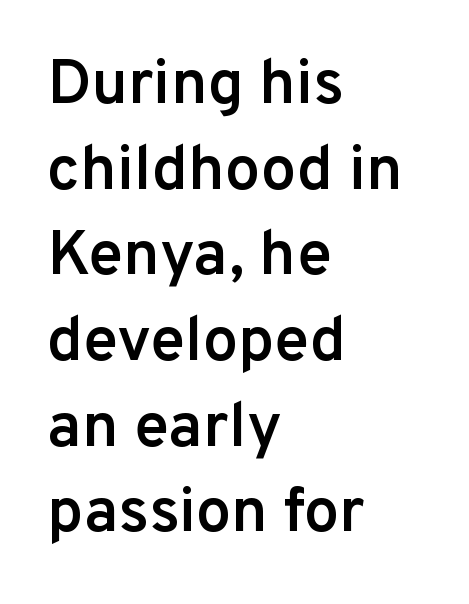
The image shows 63 px semibold sans-serif type, upright; set left-aligned, normal line spacing (1.36x), normal letter spacing, not underlined; low stroke contrast and a medium x-height.
